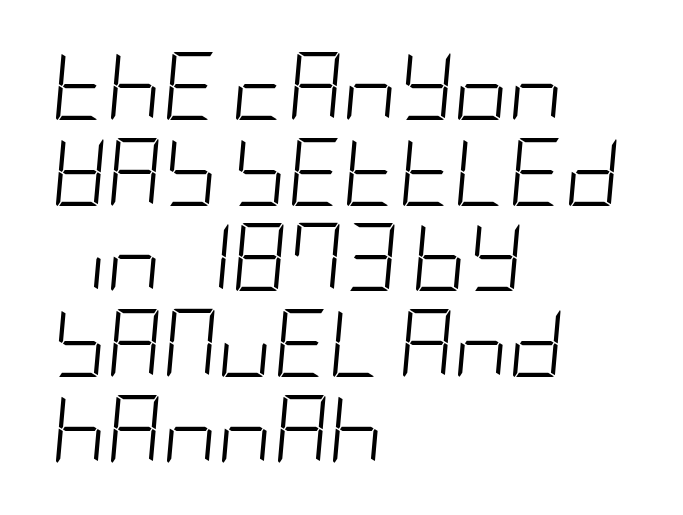
{"italic": "yes", "lean": "right", "slant_degrees": 5, "bold": "no", "weight": "light", "width": "condensed", "stroke_contrast": "low", "x_height": "large", "underline": "no", "align": "left", "line_spacing": "normal", "line_spacing_ratio": 1.26, "letter_spacing": "normal", "letter_spacing_em": 0.0, "glyph_px": 68}
